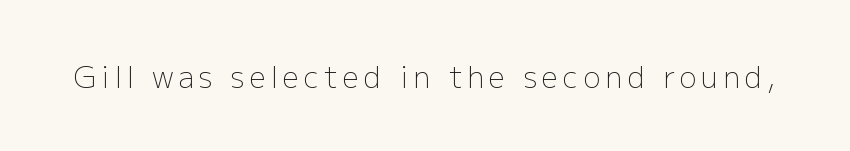
The string is rendered with underlining switched off. Weight: not bold — regular or lighter. The specimen reads as upright at a glance. Spacing verdict: proportional, widths tailored to each character.
